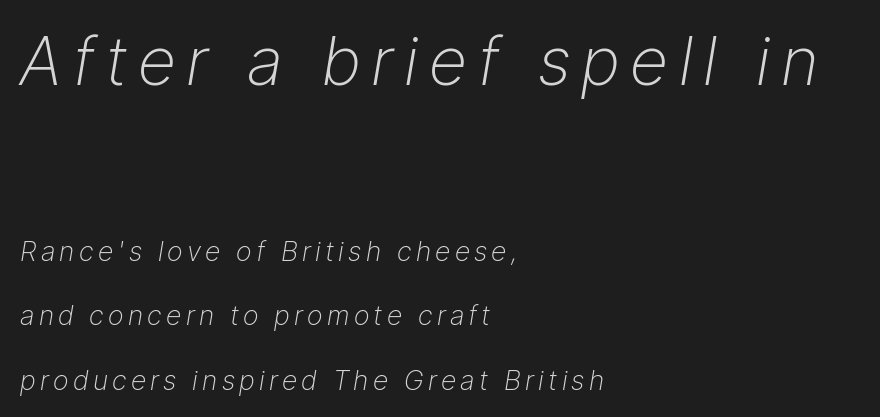
Here the designer chose a conventional face with non-uniform glyph widths. Every character sits at an angle, as italics do. Is the block centered? No — it sits flush against the left margin. The passage shown begins with its larger block and ends with its smaller one. Summary of weight: not heavy and not bold.
